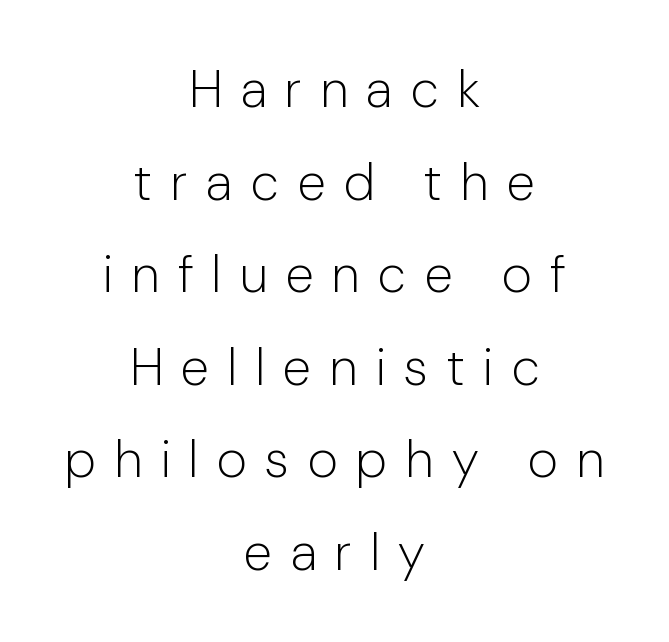
The image shows 52 px light sans-serif type, upright; set centered, line spacing 1.78x, unusually wide letter spacing (+0.36 em), not underlined; low stroke contrast and a medium x-height.
